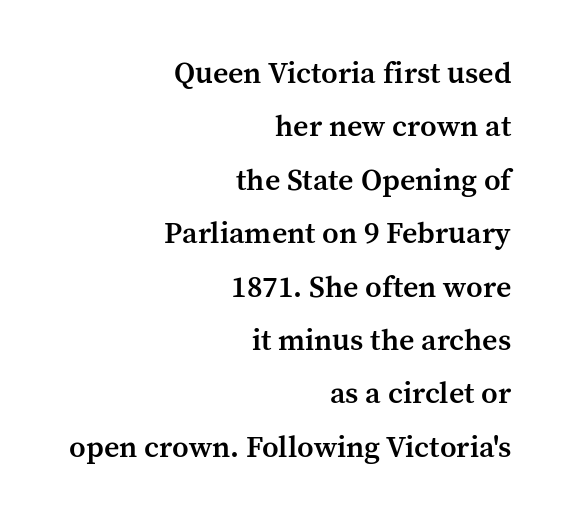
The image shows 30 px semibold serif type, upright; set right-aligned, line spacing 1.78x, normal letter spacing, not underlined; medium stroke contrast and a medium x-height.
